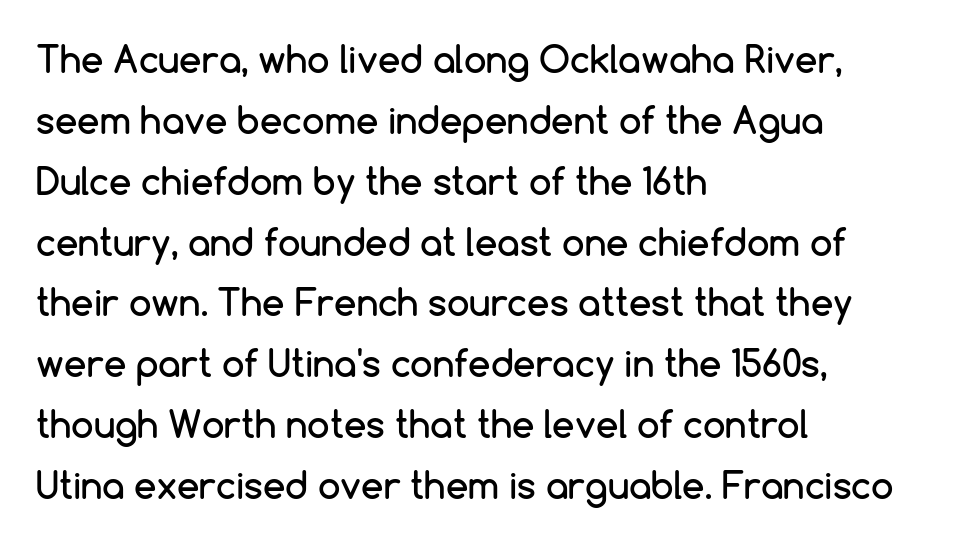
{"serif": "no", "italic": "no", "width": "normal", "stroke_contrast": "low", "x_height": "medium", "monospaced": "no", "underline": "no", "align": "left", "line_spacing": "normal", "line_spacing_ratio": 1.69, "letter_spacing": "normal", "letter_spacing_em": 0.0, "glyph_px": 36}
